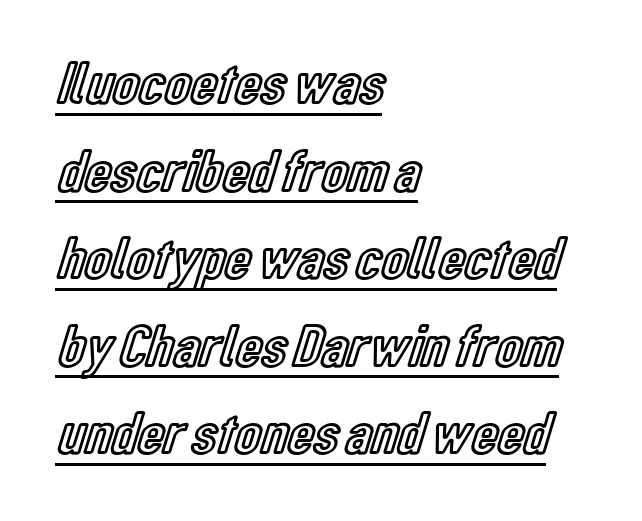
{"width": "condensed", "x_height": "medium", "monospaced": "no", "underline": "yes", "align": "left", "line_spacing": "normal", "line_spacing_ratio": 1.46, "letter_spacing": "normal", "letter_spacing_em": 0.0, "glyph_px": 60}
